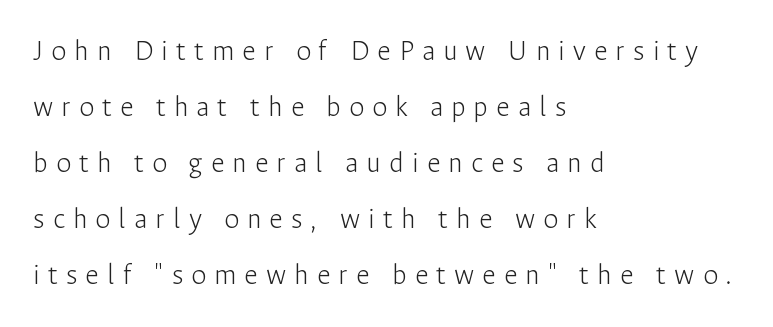
Q: Is the text bold? A: No.
Q: Is the text italic (slanted)? A: No, it is upright.
Q: Is the typeface a serif or a sans-serif typeface? A: Sans-serif.
Q: Is the text underlined? A: No.
Q: How is the paragraph aligned? A: Left-aligned.
Q: Is the spacing between letters normal or unusually wide? A: Unusually wide.
Q: Width (condensed, normal, or wide)? A: Normal.
Q: Stroke contrast? A: Low.
Q: x-height? A: Medium.
Q: Monospaced? A: No.
